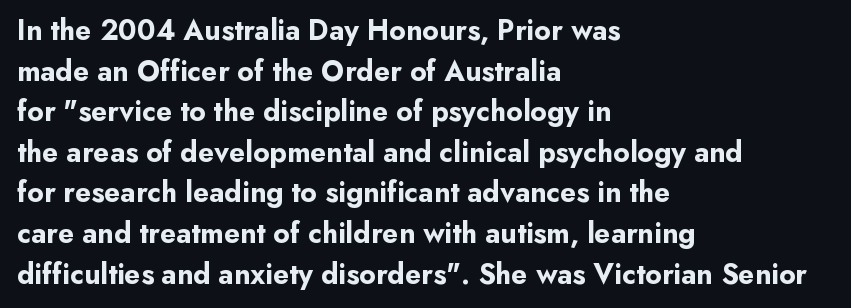
The image shows 29 px bold sans-serif type, upright; set left-aligned, normal line spacing (1.4x), normal letter spacing, not underlined; low stroke contrast and a small x-height.
